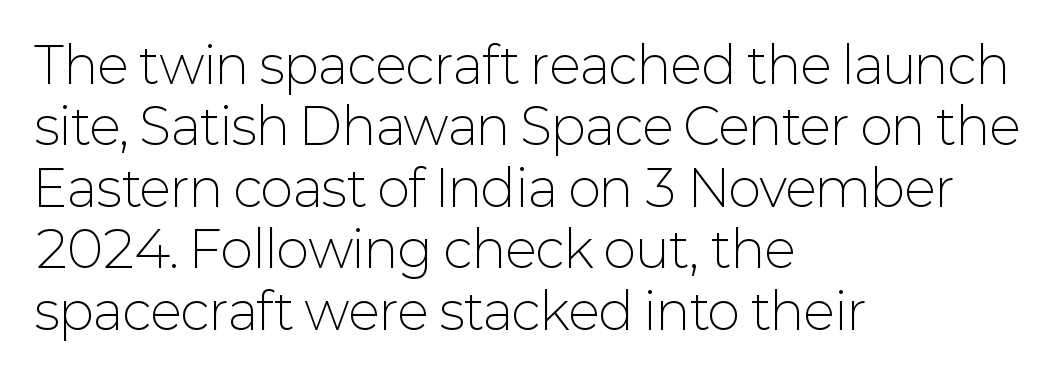
Each letter keeps its own natural width here, so spacing adapts to shape. Lines of text with bare space underneath. Every character sits straight up, as roman type does. The text block is weighted toward the left margin, trailing off unevenly rightward. Is the type heavy? It reads as light-to-regular instead.
